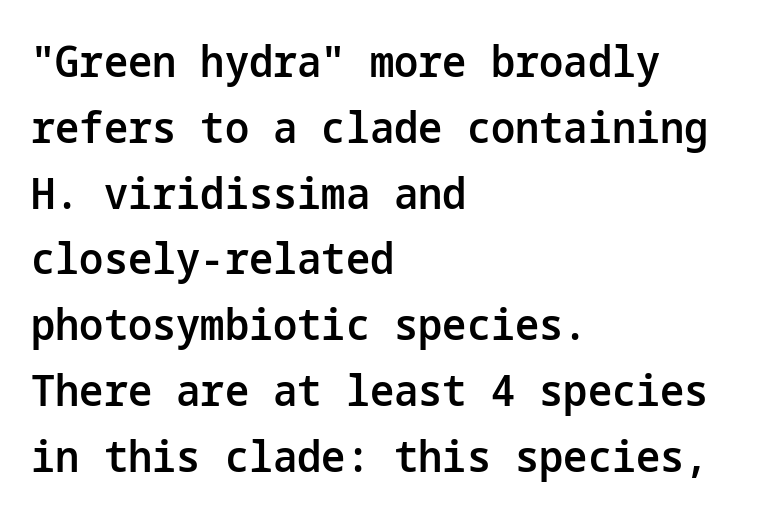
{"serif": "no", "italic": "no", "bold": "semi", "weight": "semibold", "width": "normal", "stroke_contrast": "low", "x_height": "medium", "underline": "no", "align": "left", "line_spacing": "normal", "line_spacing_ratio": 1.53, "letter_spacing": "normal", "letter_spacing_em": 0.0, "glyph_px": 43}
